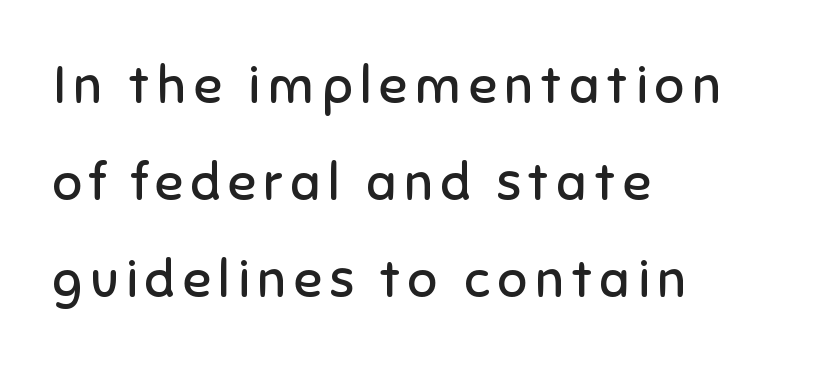
The image shows 52 px regular-weight sans-serif type, upright; set left-aligned, line spacing 1.87x, not underlined; low stroke contrast and a medium x-height.
